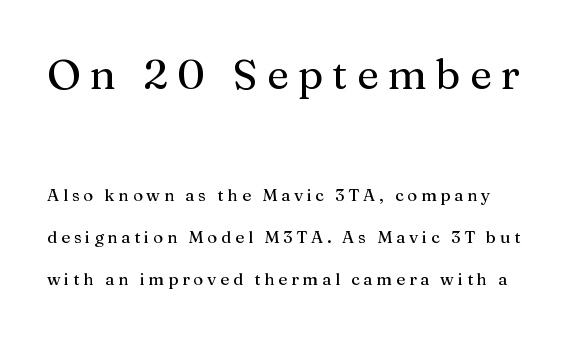
Q: Is the text italic (slanted)? A: No, it is upright.
Q: Is the typeface a serif or a sans-serif typeface? A: Serif.
Q: Is the text underlined? A: No.
Q: Is the spacing between letters normal or unusually wide? A: Unusually wide.
Q: Is the spacing between lines tight, normal or loose? A: Loose.
Q: Which block of text is set in a larger size, the first (top) or the second (bottom)? A: The first (top) one.
Q: Width (condensed, normal, or wide)? A: Normal.
Q: Stroke contrast? A: Medium.
Q: x-height? A: Medium.
Q: Monospaced? A: No.
